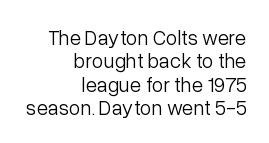
{"italic": "no", "bold": "no", "underline": "no", "align": "right", "line_spacing": "tight", "line_spacing_ratio": 1.11, "letter_spacing": "normal", "letter_spacing_em": 0.0, "glyph_px": 21}
